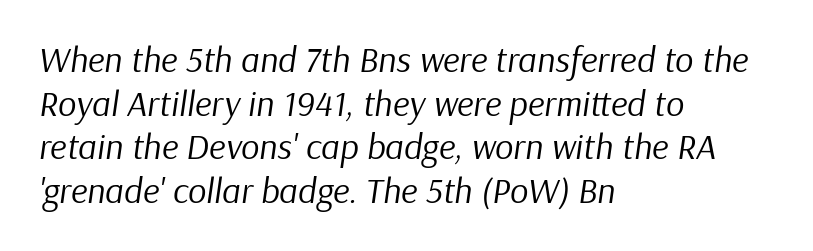
Q: Is the text bold? A: No.
Q: Is the text italic (slanted)? A: Yes, it leans right by about 9 degrees.
Q: Is the text underlined? A: No.
Q: How is the paragraph aligned? A: Left-aligned.
Q: Is the spacing between letters normal or unusually wide? A: Normal.
Q: Width (condensed, normal, or wide)? A: Normal.
Q: Stroke contrast? A: Low.
Q: x-height? A: Medium.
Q: Monospaced? A: No.
